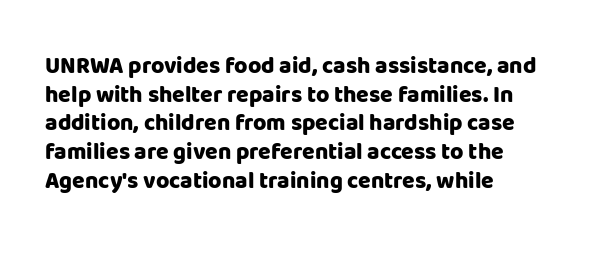
In CSS terms this would be text-align: left. On the weight axis this lands at bold, roughly 700. No word sits above an underline. Regarding leading, the lines here are spaced in the standard way. Quick note: not italic, upright. Glyph-to-glyph distance matches everyday printed text.
